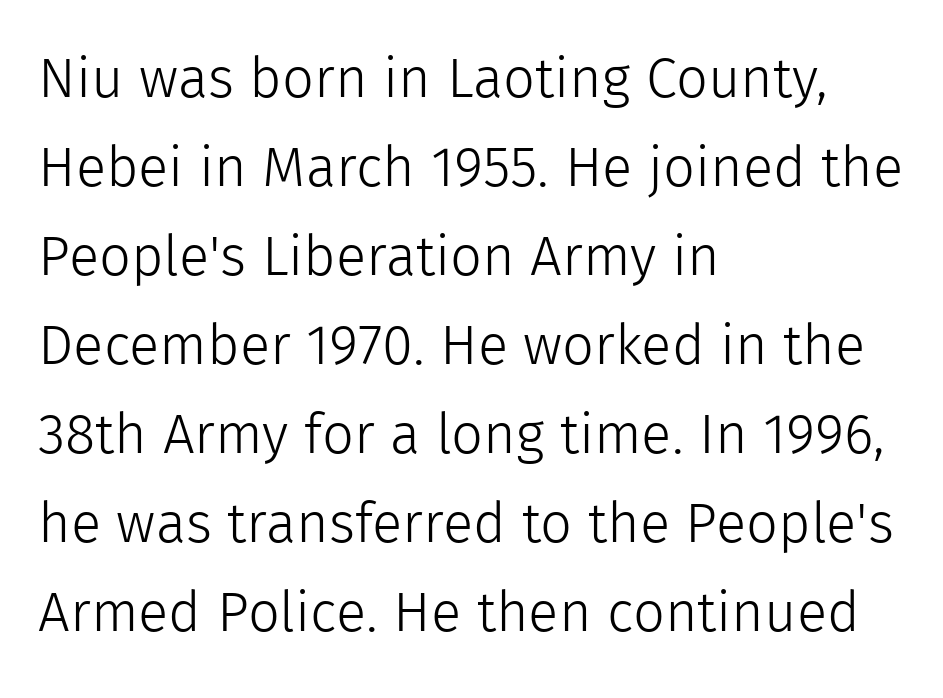
The face used here is a sans, in the tradition of grotesques and geometrics. Horizontal alignment here is leftward, the default for most running prose. The block of text has a typical density, with ordinary space between rows. Compared with a typical body face, this is equally light or lighter still.
